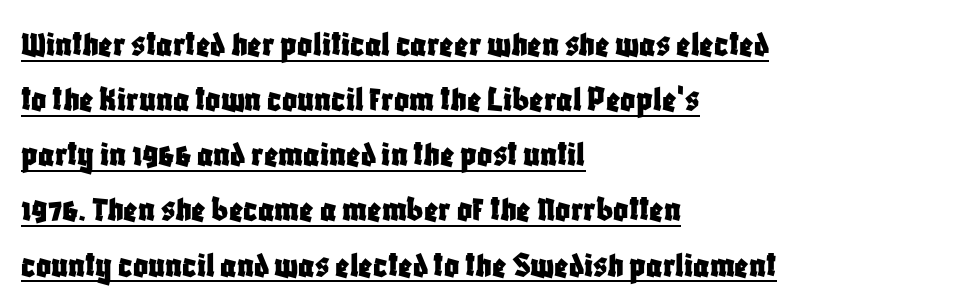
{"serif": "no", "italic": "no", "width": "condensed", "stroke_contrast": "low", "x_height": "large", "monospaced": "no", "underline": "yes", "align": "left", "line_spacing": "normal", "line_spacing_ratio": 1.49, "letter_spacing": "normal", "letter_spacing_em": 0.0, "glyph_px": 37}
